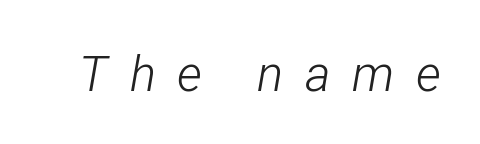
{"italic": "yes", "lean": "right", "slant_degrees": 12, "bold": "no", "weight": "light", "width": "condensed", "stroke_contrast": "low", "x_height": "medium", "monospaced": "no", "underline": "no", "letter_spacing": "wide", "letter_spacing_em": 0.44, "glyph_px": 49}
